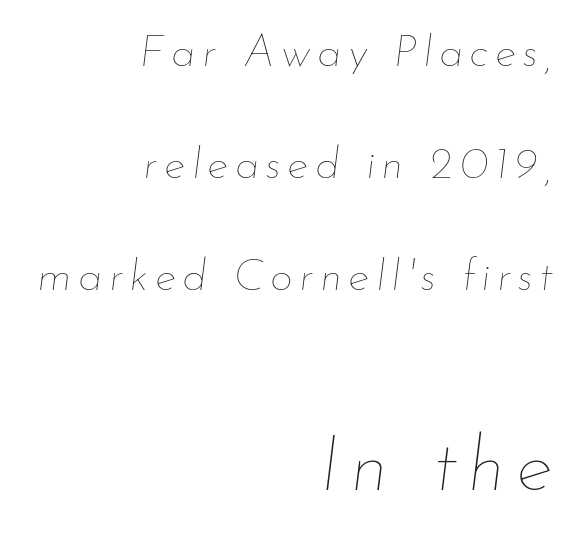
Character widths vary here, with narrow letters taking less room than wide ones. Counters stay open thanks to moderate or lighter strokes. The face used here appears at its bigger size in the lower chunk. All the whitespace from short lines collects on the left. Is the type slanted? Yes — the strokes lean at a clear angle.
